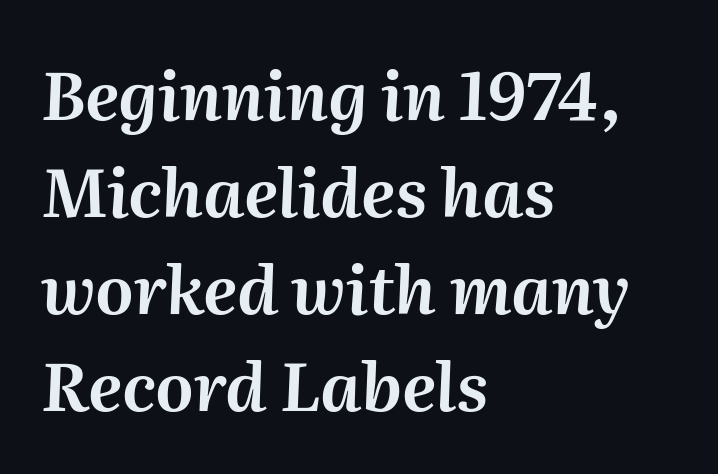
{"italic": "yes", "lean": "right", "slant_degrees": 2, "width": "normal", "stroke_contrast": "medium", "x_height": "medium", "monospaced": "no", "underline": "no", "align": "left", "line_spacing": "normal", "line_spacing_ratio": 1.45, "letter_spacing": "normal", "letter_spacing_em": 0.0, "glyph_px": 67}
